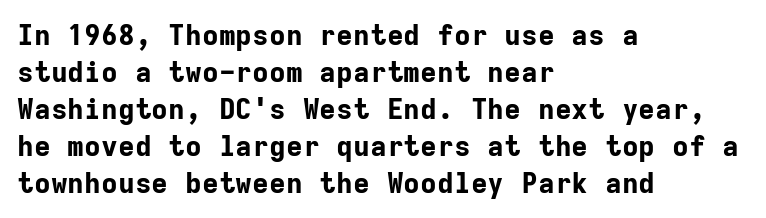
Q: Is the text bold? A: Yes.
Q: Is the text italic (slanted)? A: No, it is upright.
Q: Is the typeface a serif or a sans-serif typeface? A: Sans-serif.
Q: Is the text underlined? A: No.
Q: How is the paragraph aligned? A: Left-aligned.
Q: Is the spacing between letters normal or unusually wide? A: Normal.
Q: Is the spacing between lines tight, normal or loose? A: Normal.
Q: Width (condensed, normal, or wide)? A: Normal.
Q: Stroke contrast? A: Low.
Q: x-height? A: Medium.
Q: Monospaced? A: Yes.
